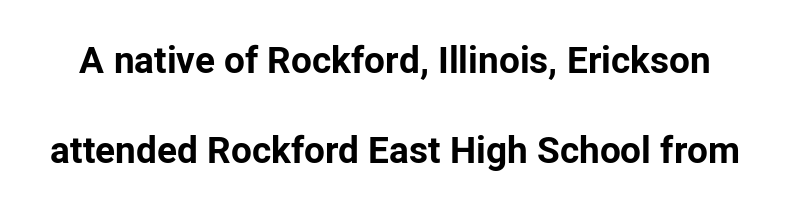
Q: Is the text bold? A: Yes.
Q: Is the text italic (slanted)? A: No, it is upright.
Q: Is the typeface a serif or a sans-serif typeface? A: Sans-serif.
Q: Is the text underlined? A: No.
Q: Is the spacing between letters normal or unusually wide? A: Normal.
Q: Is the spacing between lines tight, normal or loose? A: Loose.
Q: Width (condensed, normal, or wide)? A: Normal.
Q: Stroke contrast? A: Low.
Q: x-height? A: Medium.
Q: Monospaced? A: No.
